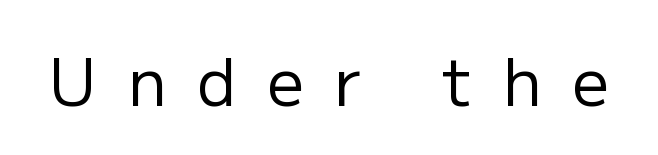
Q: Is the text bold? A: No.
Q: Is the text italic (slanted)? A: No, it is upright.
Q: Is the typeface a serif or a sans-serif typeface? A: Sans-serif.
Q: Is the text underlined? A: No.
Q: Is the spacing between letters normal or unusually wide? A: Unusually wide.
Q: Width (condensed, normal, or wide)? A: Normal.
Q: Stroke contrast? A: Low.
Q: x-height? A: Medium.
Q: Monospaced? A: No.
